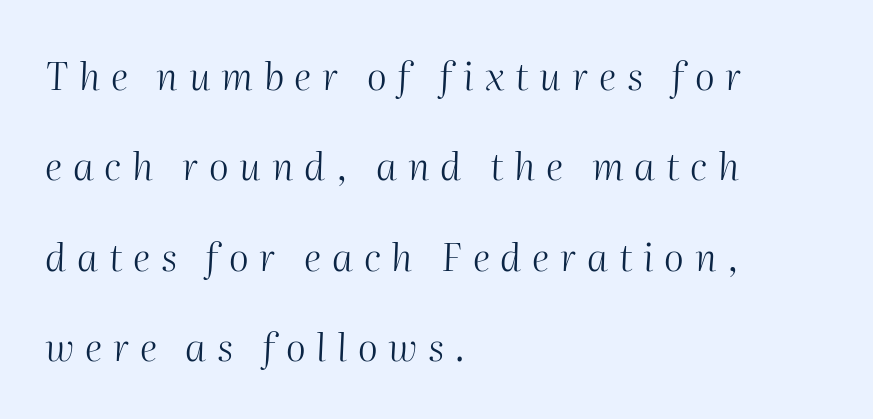
{"italic": "yes", "lean": "right", "slant_degrees": 2, "bold": "no", "weight": "light", "width": "normal", "stroke_contrast": "medium", "x_height": "medium", "monospaced": "no", "underline": "no", "align": "left", "line_spacing": "loose", "line_spacing_ratio": 2.38, "letter_spacing": "wide", "letter_spacing_em": 0.28, "glyph_px": 38}
